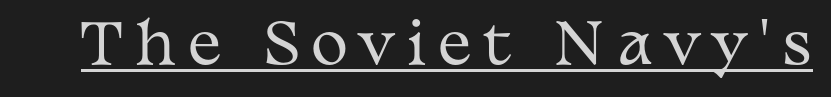
The image shows 56 px regular-weight, wide serif type, upright; set unusually wide letter spacing (+0.22 em), underlined; medium stroke contrast and a medium x-height.
